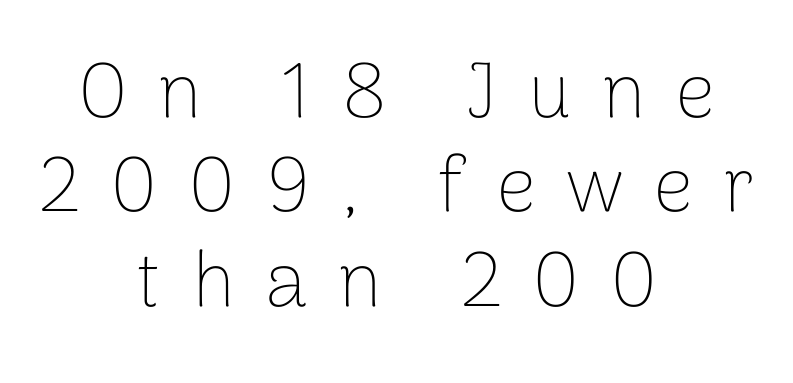
{"serif": "no", "italic": "no", "bold": "no", "weight": "thin", "width": "normal", "stroke_contrast": "low", "x_height": "medium", "monospaced": "no", "underline": "no", "align": "center", "line_spacing_ratio": 1.21, "letter_spacing": "wide", "letter_spacing_em": 0.39, "glyph_px": 78}
